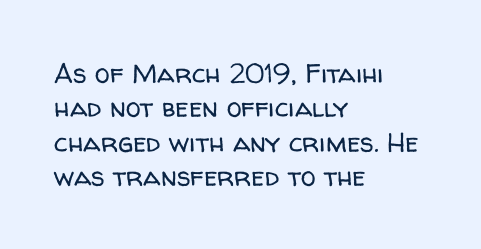
The letterforms sit at book weight or below. Honestly, the letter spacing is just normal — you wouldn't notice it. The type sits square on the baseline with zero lean. Unmarked baselines from the first word to the last. The text block is weighted toward the left margin, trailing off unevenly rightward. The designer left line spacing at the default.
